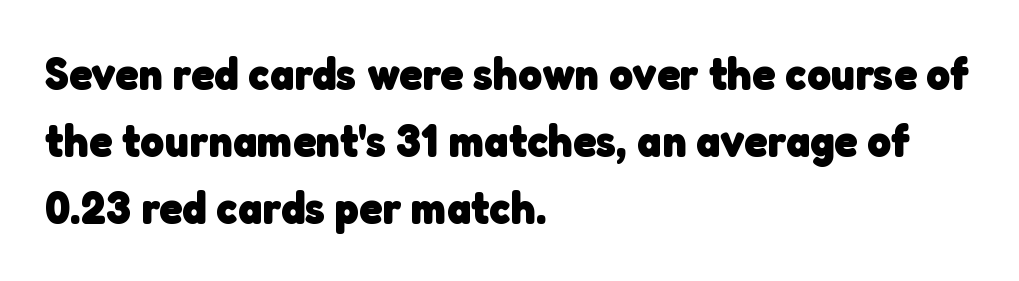
{"serif": "no", "bold": "yes", "weight": "heavy", "width": "normal", "stroke_contrast": "low", "x_height": "medium", "monospaced": "no", "underline": "no", "align": "left", "line_spacing": "normal", "line_spacing_ratio": 1.46, "letter_spacing": "normal", "letter_spacing_em": 0.0, "glyph_px": 46}
